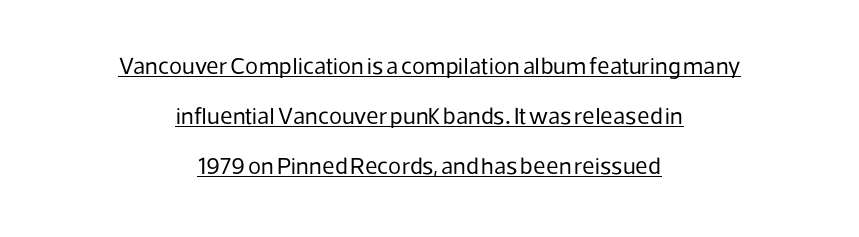
Q: Is the text bold? A: No.
Q: Is the text italic (slanted)? A: No, it is upright.
Q: Is the text underlined? A: Yes.
Q: How is the paragraph aligned? A: Centered.
Q: Is the spacing between letters normal or unusually wide? A: Normal.
Q: Is the spacing between lines tight, normal or loose? A: Loose.
